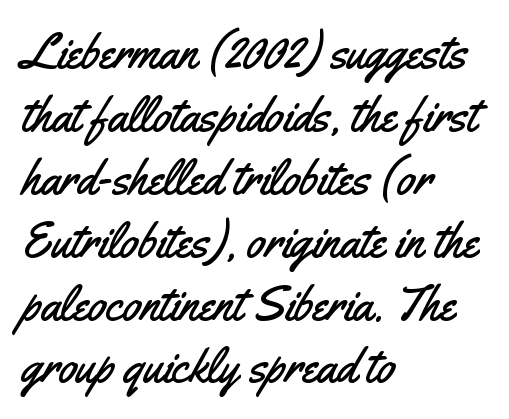
{"serif": "no", "width": "condensed", "stroke_contrast": "medium", "x_height": "small", "monospaced": "no", "underline": "no", "align": "left", "line_spacing": "normal", "line_spacing_ratio": 1.31, "letter_spacing": "normal", "letter_spacing_em": 0.0, "glyph_px": 48}
